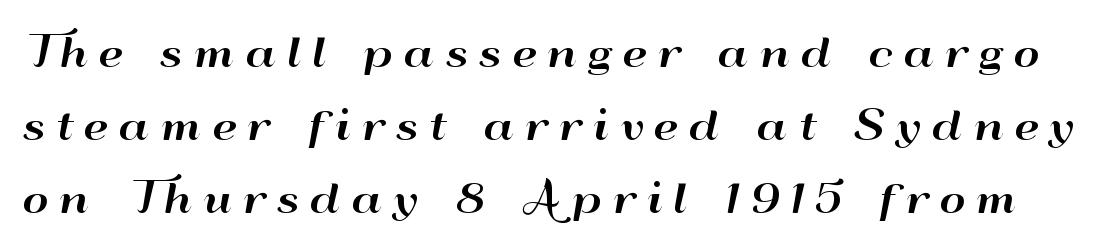
{"serif": "no", "width": "wide", "stroke_contrast": "high", "x_height": "small", "monospaced": "no", "underline": "no", "line_spacing_ratio": 1.83, "letter_spacing": "wide", "letter_spacing_em": 0.27, "glyph_px": 40}
